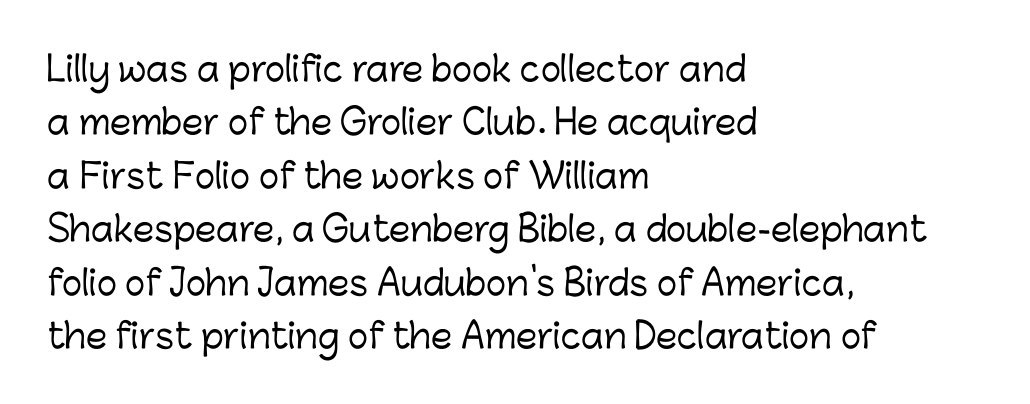
Is this a fixed-width face? No — the glyphs have proportional, varying widths. Nothing unusual about the tracking: characters are spaced as the font intends. The characters display no serif detailing; their extremities are plain. Horizontal alignment here is leftward, the default for most running prose.
